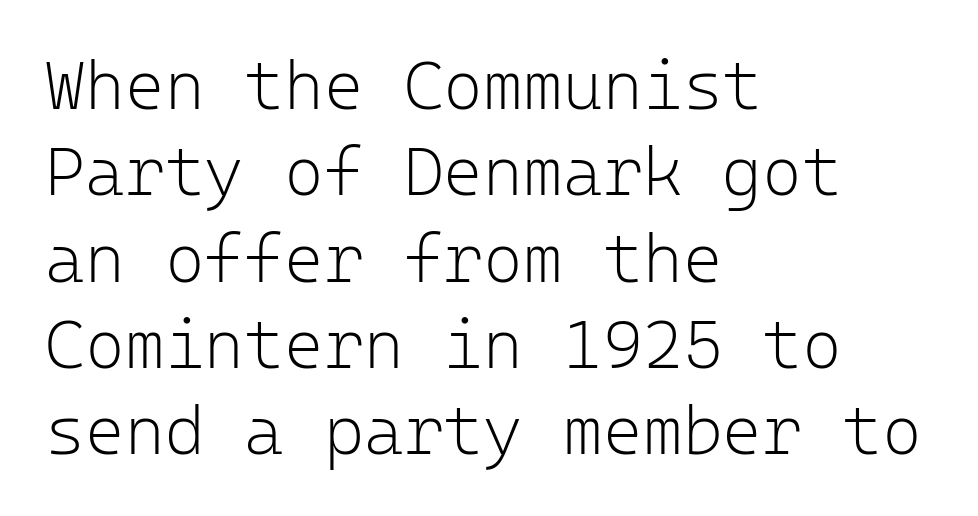
Plain, unruled lines of type. This rendering uses left alignment, leaving the right contour irregular. This sample uses an upright cut, with every glyph sitting square on the baseline. Nobody touched the tracking dial on this one. Letters have the restrained weight of plain body copy at most.
